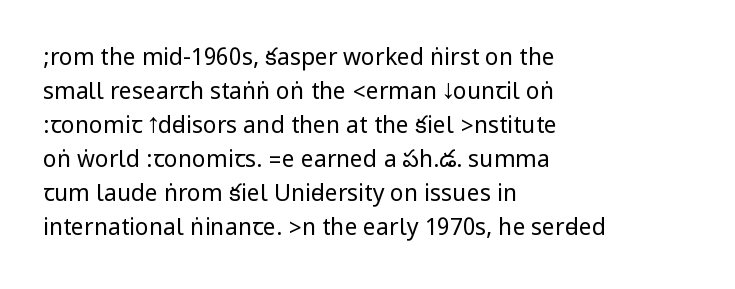
The image shows 23 px text type, upright; set left-aligned, normal line spacing (1.48x), normal letter spacing, not underlined.
